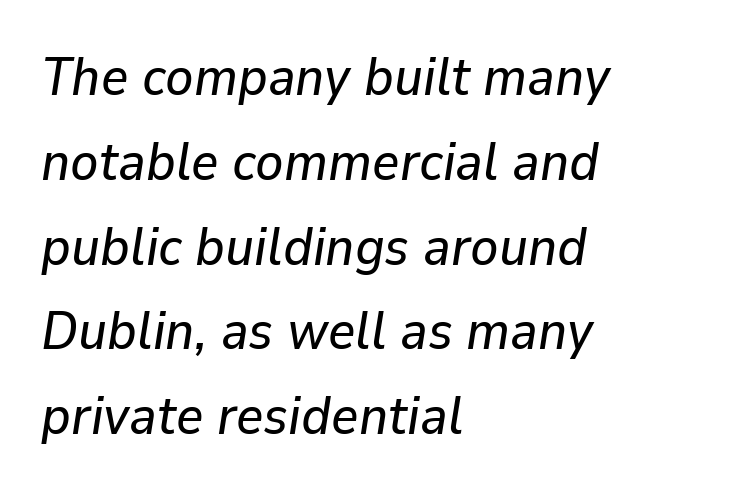
{"italic": "yes", "lean": "right", "slant_degrees": 9, "width": "normal", "stroke_contrast": "low", "x_height": "medium", "monospaced": "no", "underline": "no", "align": "left", "line_spacing": "normal", "line_spacing_ratio": 1.6, "letter_spacing": "normal", "letter_spacing_em": 0.0, "glyph_px": 53}
